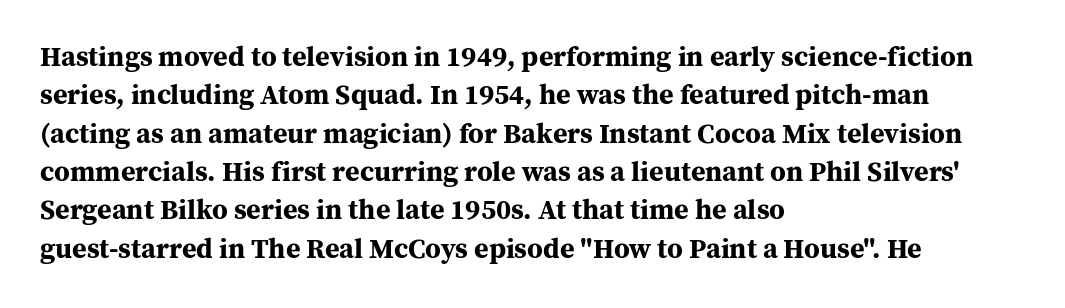
Q: Is the text bold? A: Yes.
Q: Is the text italic (slanted)? A: No, it is upright.
Q: Is the typeface a serif or a sans-serif typeface? A: Serif.
Q: Is the text underlined? A: No.
Q: How is the paragraph aligned? A: Left-aligned.
Q: Is the spacing between letters normal or unusually wide? A: Normal.
Q: Is the spacing between lines tight, normal or loose? A: Normal.
Q: Width (condensed, normal, or wide)? A: Normal.
Q: Stroke contrast? A: Medium.
Q: x-height? A: Medium.
Q: Monospaced? A: No.
